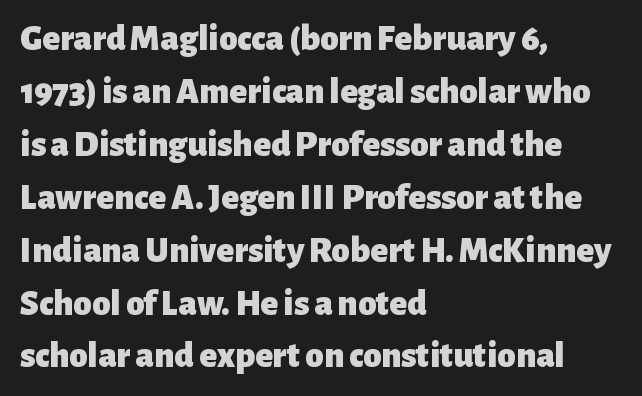
The image shows 37 px heavy sans-serif type, upright; set left-aligned, normal line spacing (1.43x), normal letter spacing, not underlined; low stroke contrast and a medium x-height.
